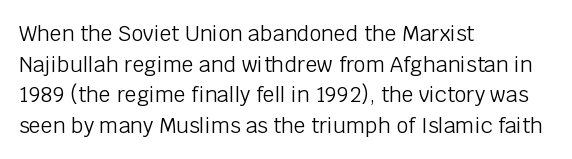
{"italic": "no", "bold": "no", "underline": "no", "align": "left", "line_spacing": "normal", "line_spacing_ratio": 1.46, "letter_spacing": "normal", "letter_spacing_em": 0.0, "glyph_px": 21}
